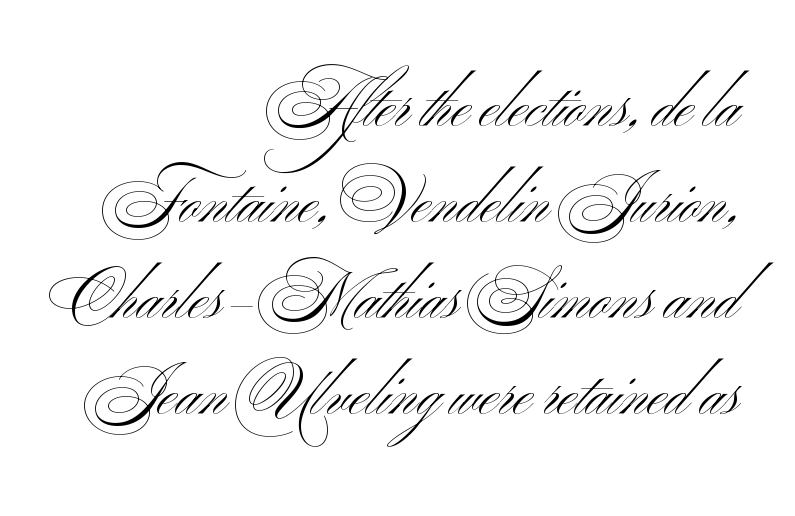
Q: Is the text bold? A: No.
Q: Is the text italic (slanted)? A: Yes.
Q: Is the typeface a serif or a sans-serif typeface? A: Sans-serif.
Q: Is the text underlined? A: No.
Q: How is the paragraph aligned? A: Right-aligned.
Q: Is the spacing between letters normal or unusually wide? A: Normal.
Q: Is the spacing between lines tight, normal or loose? A: Normal.
Q: Width (condensed, normal, or wide)? A: Wide.
Q: Stroke contrast? A: Medium.
Q: x-height? A: Small.
Q: Monospaced? A: No.
